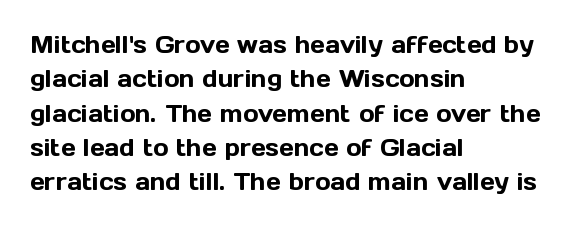
Q: Is the text italic (slanted)? A: No, it is upright.
Q: Is the text underlined? A: No.
Q: How is the paragraph aligned? A: Left-aligned.
Q: Is the spacing between letters normal or unusually wide? A: Normal.
Q: Is the spacing between lines tight, normal or loose? A: Normal.
